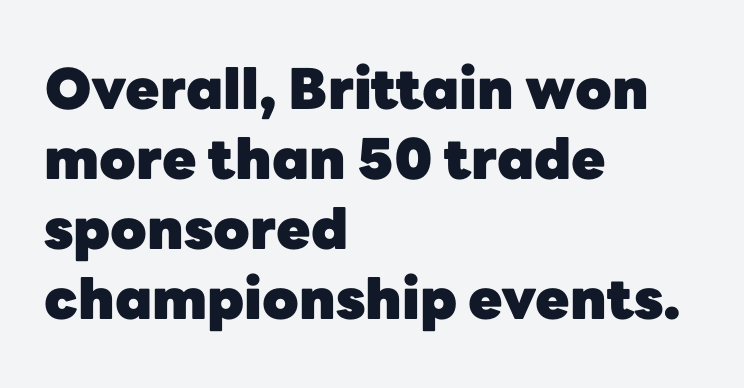
Q: Is the text bold? A: Yes.
Q: Is the text italic (slanted)? A: No, it is upright.
Q: Is the typeface a serif or a sans-serif typeface? A: Sans-serif.
Q: Is the text underlined? A: No.
Q: How is the paragraph aligned? A: Left-aligned.
Q: Is the spacing between letters normal or unusually wide? A: Normal.
Q: Is the spacing between lines tight, normal or loose? A: Normal.
Q: Width (condensed, normal, or wide)? A: Normal.
Q: Stroke contrast? A: Low.
Q: x-height? A: Medium.
Q: Monospaced? A: No.
